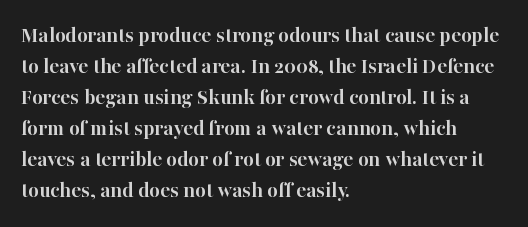
Caption: bold face, heavy strokes. Compared with typical body copy, the letter spacing here is the same. Line starts are locked; line ends wander. The axis of the letterforms is exactly vertical.
